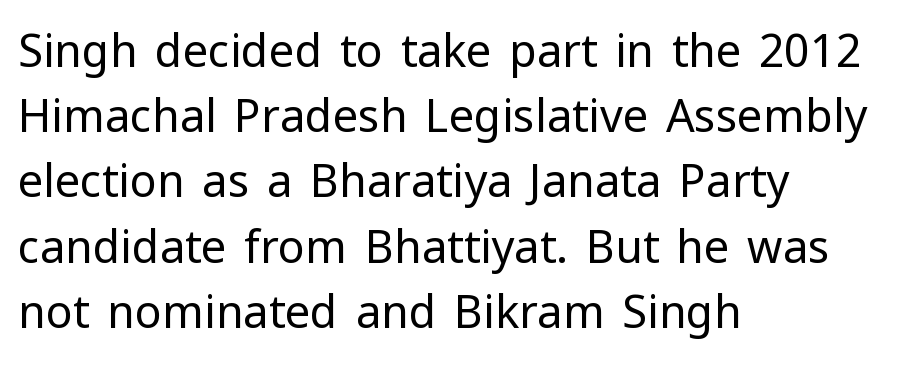
You could not count columns in this text — the font is proportionally spaced. Each letter's strokes conclude bluntly, with no projecting serifs. Posture: vertical. Left-aligned paragraph, ragged on the right. Descenders hang freely into open space. Spacing between characters is what you'd get straight out of the box.
